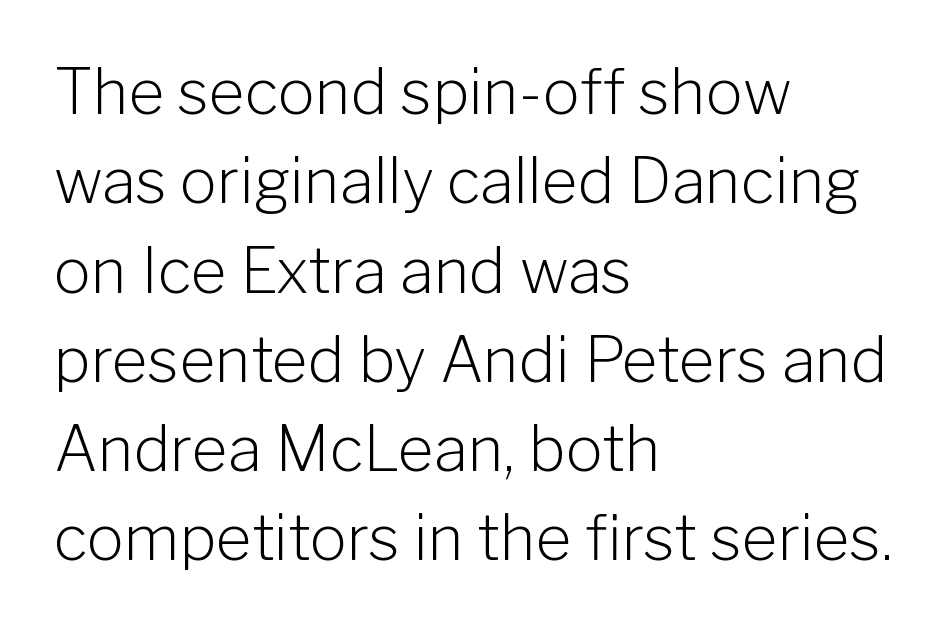
The image shows 62 px light sans-serif type, upright; set left-aligned, normal line spacing (1.44x), normal letter spacing, not underlined; low stroke contrast and a medium x-height.
